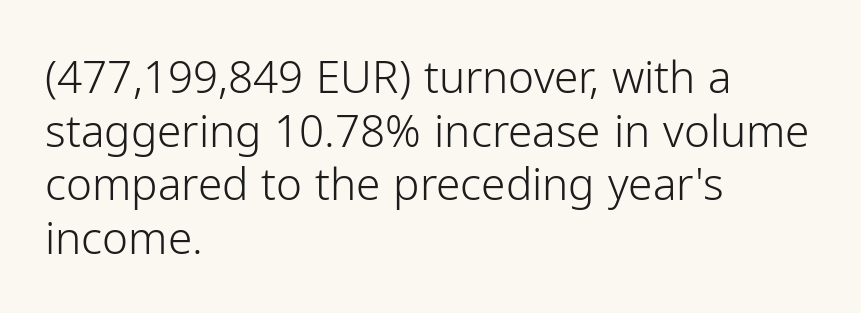
Q: Is the text bold? A: No.
Q: Is the text italic (slanted)? A: No, it is upright.
Q: Is the typeface a serif or a sans-serif typeface? A: Sans-serif.
Q: Is the text underlined? A: No.
Q: How is the paragraph aligned? A: Left-aligned.
Q: Is the spacing between letters normal or unusually wide? A: Normal.
Q: Width (condensed, normal, or wide)? A: Normal.
Q: Stroke contrast? A: Low.
Q: x-height? A: Medium.
Q: Monospaced? A: No.
